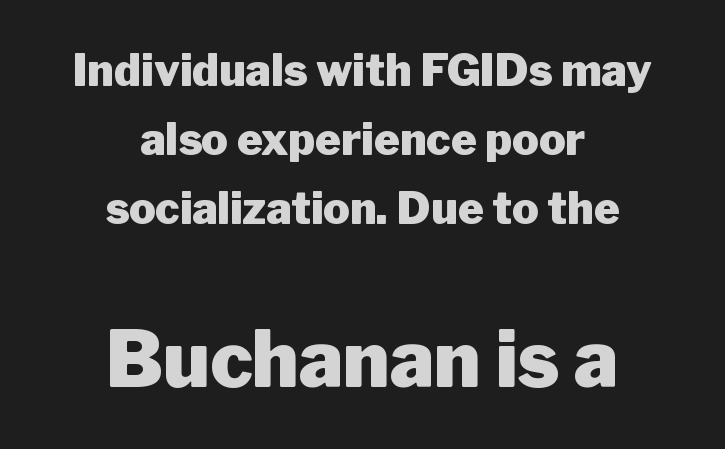
The image shows 77 px heavy sans-serif type, upright; set centered, normal line spacing (1.57x), normal letter spacing, not underlined; the second (bottom) block is 1.75x larger; low stroke contrast and a medium x-height.
